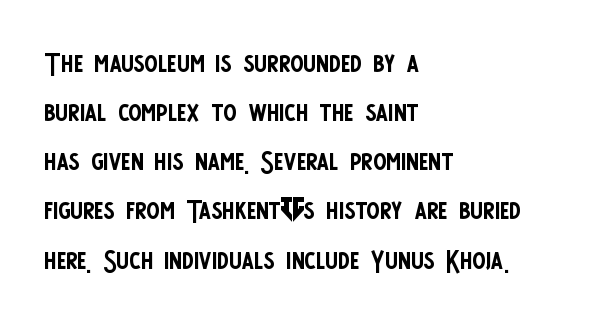
{"serif": "no", "italic": "no", "bold": "no", "weight": "regular", "width": "condensed", "stroke_contrast": "low", "x_height": "large", "monospaced": "no", "underline": "no", "align": "left", "line_spacing": "normal", "line_spacing_ratio": 1.26, "letter_spacing": "normal", "letter_spacing_em": 0.0, "glyph_px": 39}
